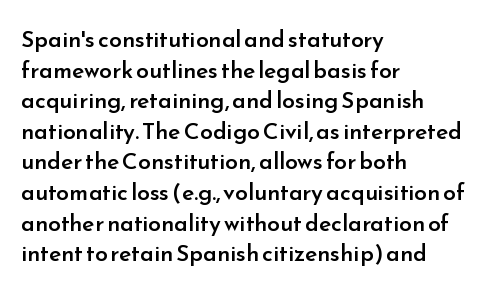
The image shows 23 px text type, upright; set left-aligned, normal line spacing (1.33x), normal letter spacing, not underlined.
